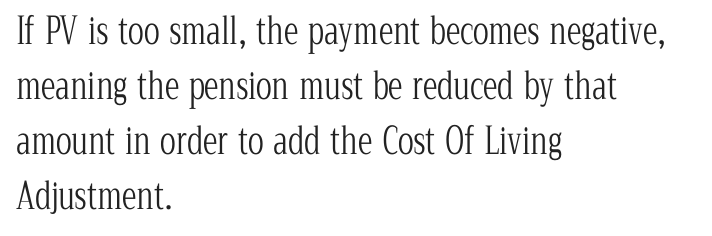
{"serif": "yes", "italic": "no", "bold": "no", "weight": "light", "width": "condensed", "stroke_contrast": "low", "x_height": "medium", "monospaced": "no", "underline": "no", "align": "left", "line_spacing": "normal", "line_spacing_ratio": 1.49, "letter_spacing": "normal", "letter_spacing_em": 0.0, "glyph_px": 37}
